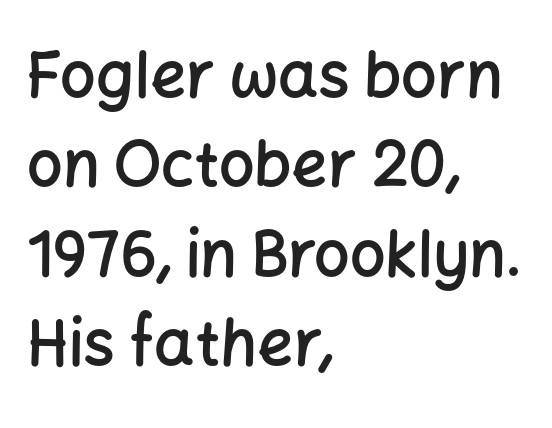
Q: Is the text bold? A: Semi-bold.
Q: Is the text italic (slanted)? A: No, it is upright.
Q: Is the typeface a serif or a sans-serif typeface? A: Sans-serif.
Q: Is the text underlined? A: No.
Q: How is the paragraph aligned? A: Left-aligned.
Q: Is the spacing between letters normal or unusually wide? A: Normal.
Q: Is the spacing between lines tight, normal or loose? A: Normal.
Q: Width (condensed, normal, or wide)? A: Normal.
Q: Stroke contrast? A: Low.
Q: x-height? A: Medium.
Q: Monospaced? A: No.
